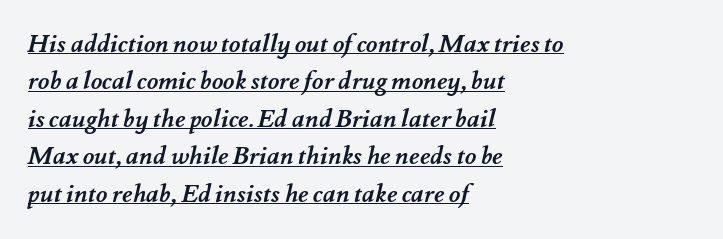
{"bold": "yes", "underline": "yes", "align": "left", "line_spacing": "normal", "line_spacing_ratio": 1.5, "letter_spacing": "normal", "letter_spacing_em": 0.0, "glyph_px": 25}
